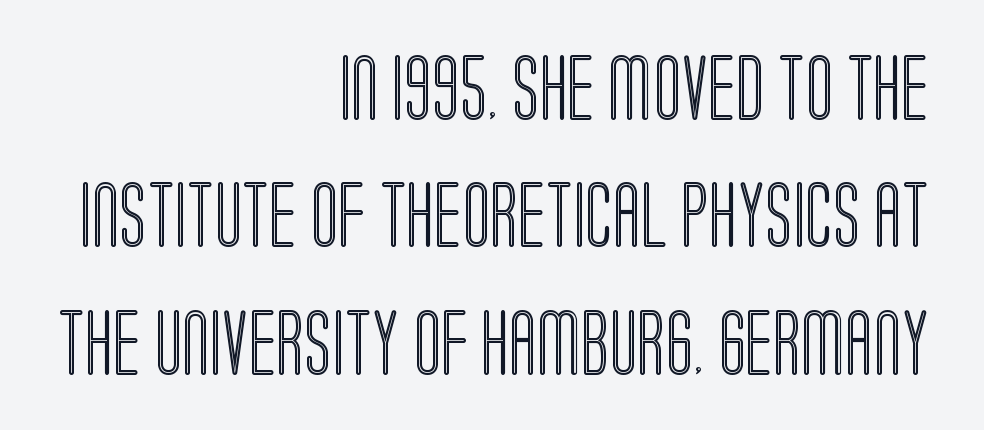
{"italic": "no", "width": "condensed", "x_height": "large", "monospaced": "no", "underline": "no", "align": "right", "line_spacing": "loose", "line_spacing_ratio": 1.96, "letter_spacing": "normal", "letter_spacing_em": 0.0, "glyph_px": 65}
